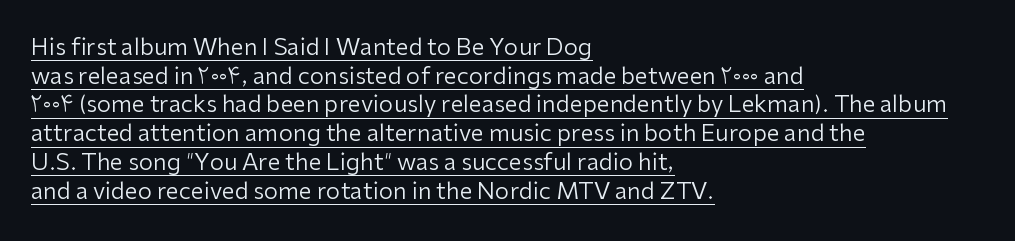
You could call the tracking neutral — neither tight nor loose. Does the lettering tilt? It doesn't — this is upright. Weight: regular or lighter. Reading down the block, your eye returns to a fixed left position each line. The glyphs are accompanied by a horizontal stroke just below them. Reading down the column, the eye jumps a familiar distance to each next line.
